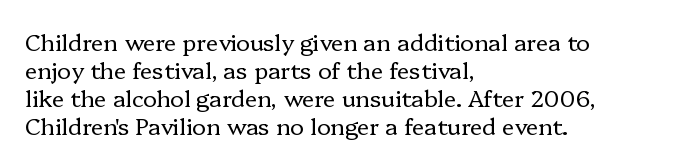
Every stem runs plumb, perpendicular to the baseline. Layout note: lines flush left. Decoration check: the copy has no underline. Short note: letters normally spaced.
